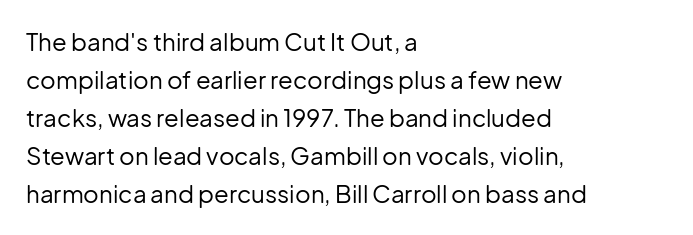
The image shows 24 px text type, upright; set left-aligned, normal line spacing (1.58x), normal letter spacing, not underlined.
